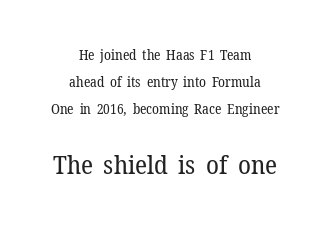
{"italic": "no", "bold": "no", "underline": "no", "align": "center", "line_spacing": "loose", "line_spacing_ratio": 1.93, "letter_spacing": "normal", "letter_spacing_em": 0.0, "larger_block": "second", "size_ratio": 1.86, "glyph_px": 26}
